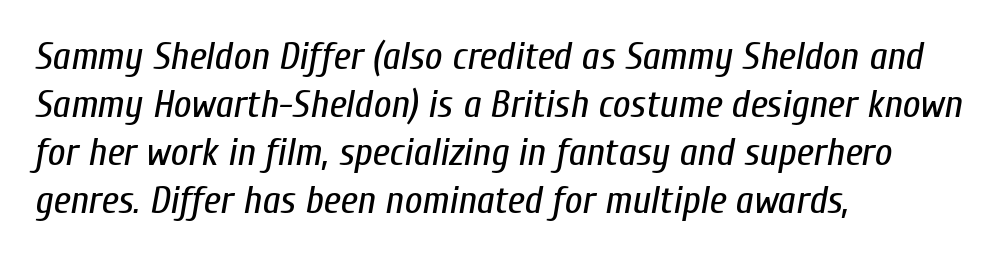
Does the copy run flush right? No — it runs flush left. Is the type heavy? It reads as light-to-regular instead. Tracking value appears to be zero — textbook default spacing. Is this a fixed-width face? No — the glyphs have proportional, varying widths.
